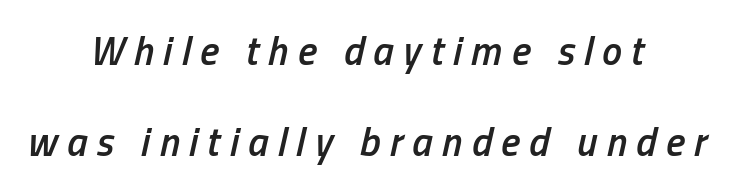
{"italic": "yes", "lean": "right", "slant_degrees": 13, "bold": "semi", "weight": "semibold", "width": "condensed", "stroke_contrast": "low", "x_height": "medium", "monospaced": "no", "underline": "no", "align": "center", "line_spacing": "loose", "line_spacing_ratio": 2.27, "letter_spacing": "wide", "letter_spacing_em": 0.23, "glyph_px": 40}
